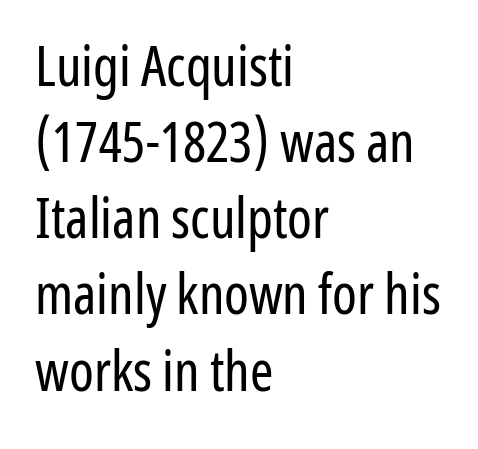
The image shows 56 px regular-weight, condensed sans-serif type, upright; set left-aligned, normal line spacing (1.36x), normal letter spacing, not underlined; low stroke contrast and a medium x-height.
